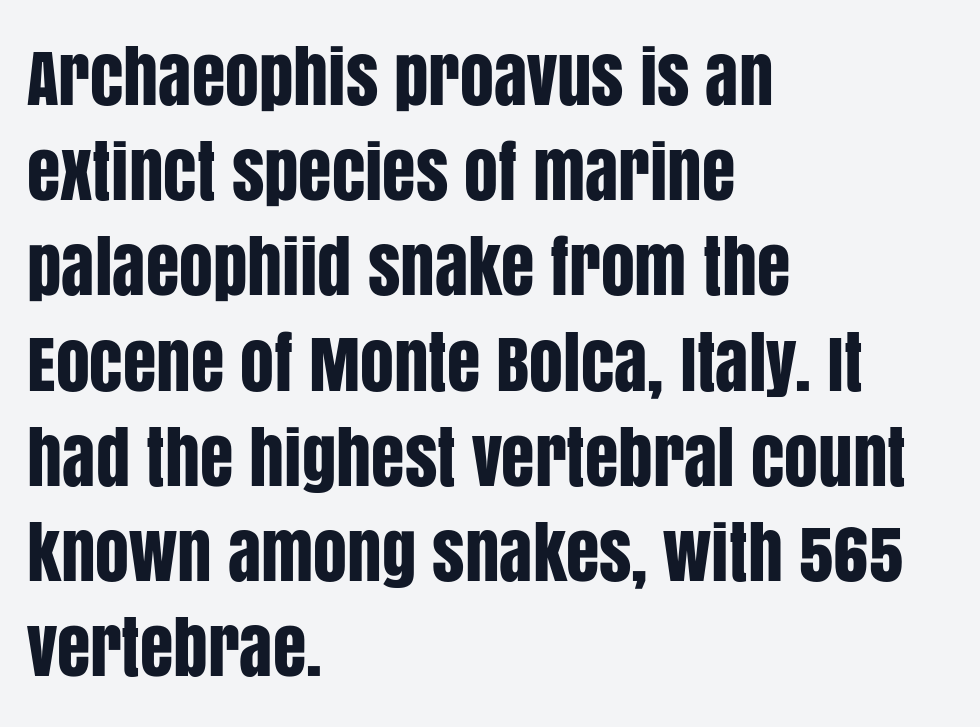
Q: Is the text italic (slanted)? A: No, it is upright.
Q: Is the typeface a serif or a sans-serif typeface? A: Sans-serif.
Q: Is the text underlined? A: No.
Q: How is the paragraph aligned? A: Left-aligned.
Q: Is the spacing between letters normal or unusually wide? A: Normal.
Q: Is the spacing between lines tight, normal or loose? A: Normal.
Q: Width (condensed, normal, or wide)? A: Condensed.
Q: Stroke contrast? A: Low.
Q: x-height? A: Large.
Q: Monospaced? A: No.
